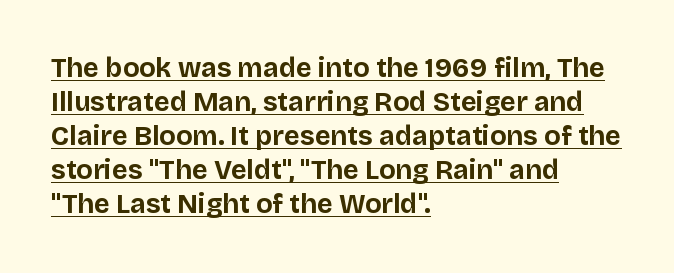
Q: Is the text bold? A: Yes.
Q: Is the text italic (slanted)? A: No, it is upright.
Q: Is the text underlined? A: Yes.
Q: How is the paragraph aligned? A: Left-aligned.
Q: Is the spacing between letters normal or unusually wide? A: Normal.
Q: Is the spacing between lines tight, normal or loose? A: Normal.
